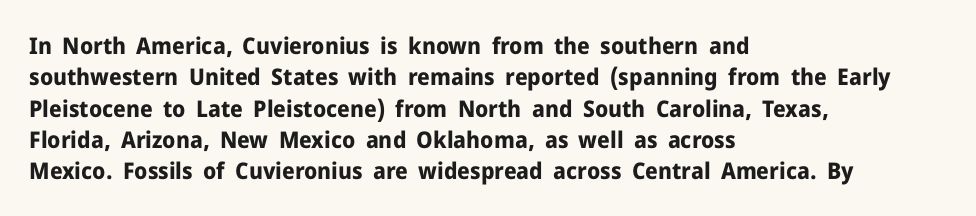
If you drew a line through each stem, it would be perfectly vertical. The face used here has the dense, thick strokes of a bold. All the whitespace from short lines collects on the right. Observe the ordinary spacing: letters are neighbours, not strangers. Rule under the text: the space is simply empty.
